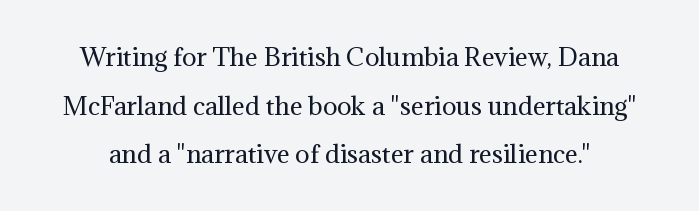
Honestly, there is no underline to notice here at all. Ink coverage per letter is moderate at most. The axis of the letterforms is exactly vertical. Reading down the column, the eye jumps a long way to each next line. Inter-character spacing is left at the font's built-in metrics.
